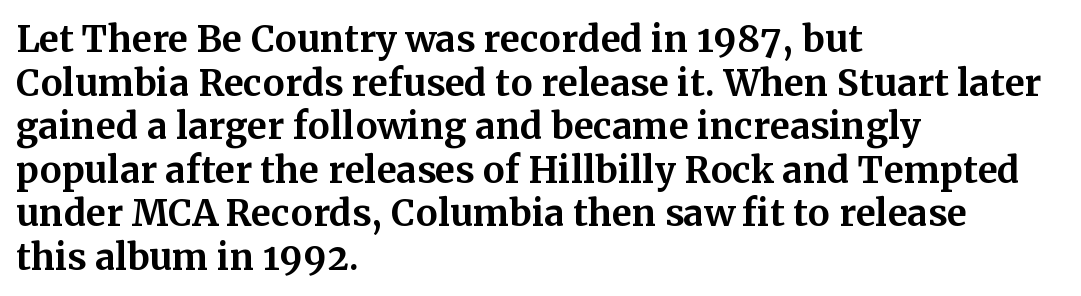
Q: Is the text bold? A: Yes.
Q: Is the text italic (slanted)? A: No, it is upright.
Q: Is the typeface a serif or a sans-serif typeface? A: Serif.
Q: Is the text underlined? A: No.
Q: How is the paragraph aligned? A: Left-aligned.
Q: Is the spacing between letters normal or unusually wide? A: Normal.
Q: Width (condensed, normal, or wide)? A: Normal.
Q: Stroke contrast? A: Medium.
Q: x-height? A: Medium.
Q: Monospaced? A: No.
